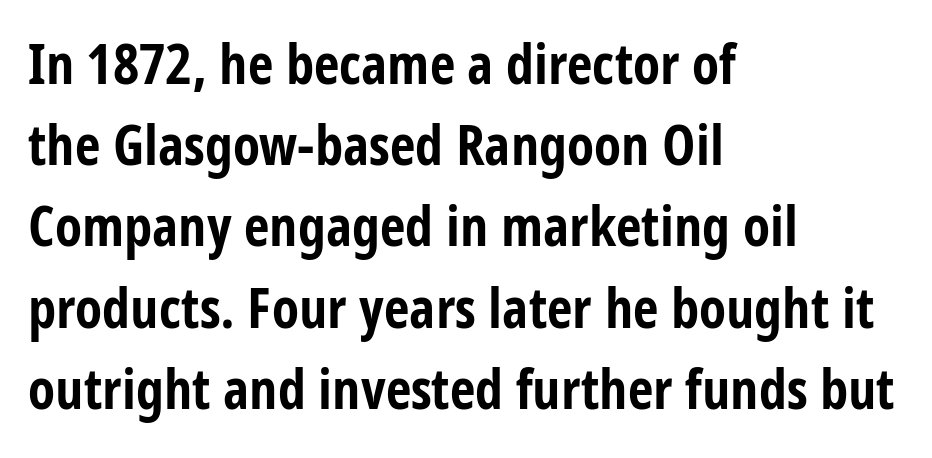
Q: Is the text bold? A: Yes.
Q: Is the text italic (slanted)? A: No, it is upright.
Q: Is the typeface a serif or a sans-serif typeface? A: Sans-serif.
Q: Is the text underlined? A: No.
Q: How is the paragraph aligned? A: Left-aligned.
Q: Is the spacing between letters normal or unusually wide? A: Normal.
Q: Is the spacing between lines tight, normal or loose? A: Normal.
Q: Width (condensed, normal, or wide)? A: Condensed.
Q: Stroke contrast? A: Low.
Q: x-height? A: Large.
Q: Monospaced? A: No.
